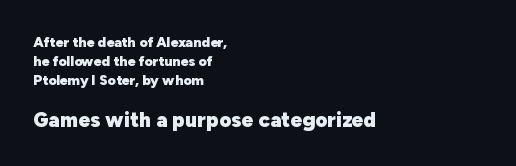
The image shows 21 px bold type, upright; set left-aligned, normal line spacing (1.36x), normal letter spacing, not underlined; the second (bottom) block is 1.5x larger.
